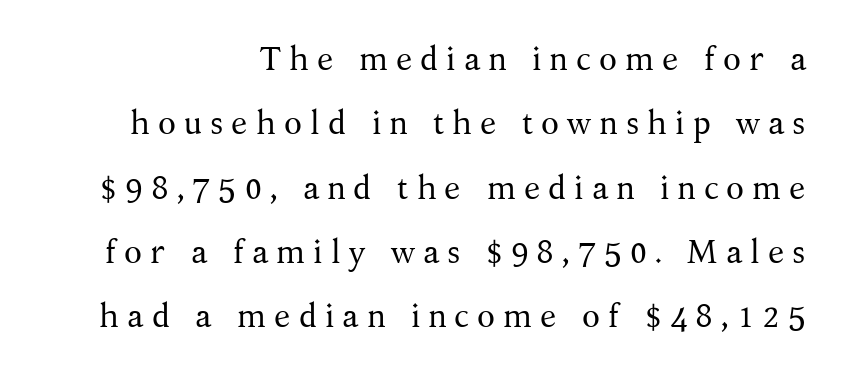
{"serif": "yes", "italic": "no", "bold": "no", "weight": "regular", "width": "normal", "stroke_contrast": "medium", "x_height": "medium", "monospaced": "no", "underline": "no", "align": "right", "line_spacing": "loose", "line_spacing_ratio": 1.95, "letter_spacing": "wide", "letter_spacing_em": 0.24, "glyph_px": 33}
